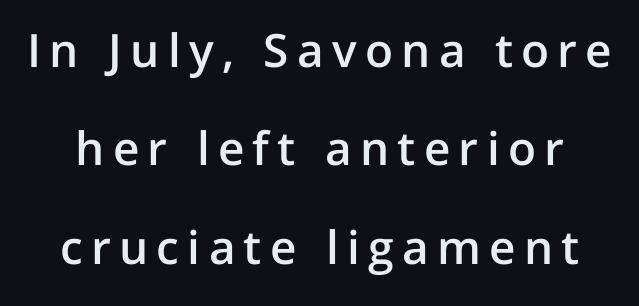
The image shows 46 px semibold sans-serif type, upright; set loose line spacing (2.14x), not underlined; low stroke contrast and a medium x-height.
